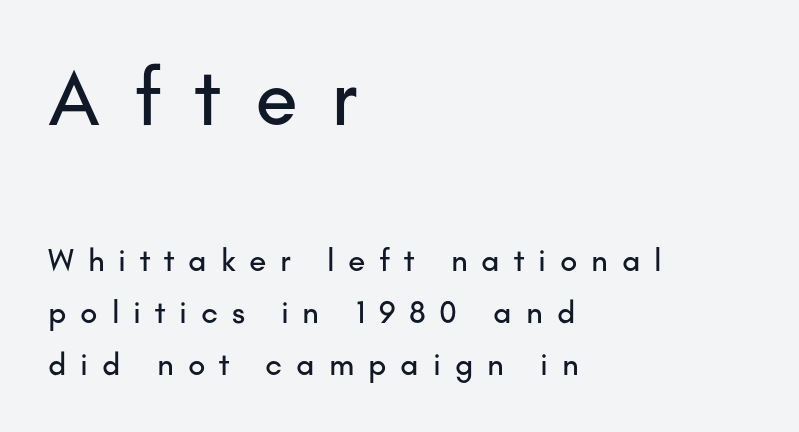
Each letter keeps its own natural width here, so spacing adapts to shape. This sample is left-justified, so line endings fall wherever the words run out. This sample uses an upright cut, with every glyph sitting square on the baseline. The face used here appears at its bigger size in the upper chunk. The font family rendered here belongs to the sans-serif group.
